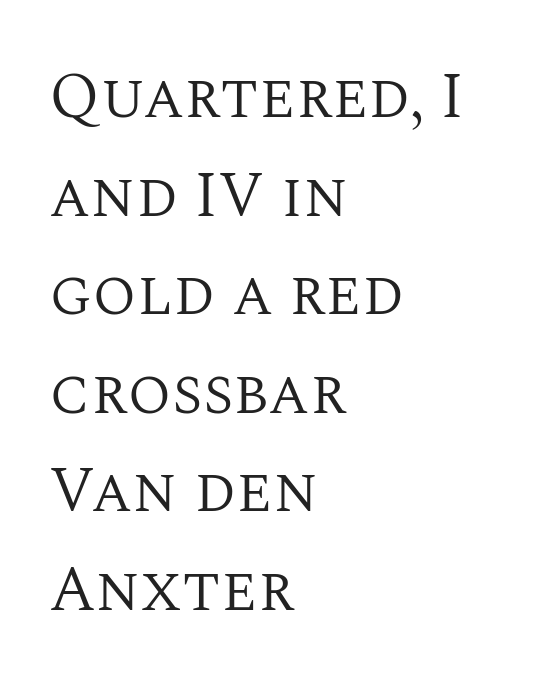
The image shows 64 px regular-weight serif type, upright; set left-aligned, normal line spacing (1.54x), normal letter spacing, not underlined; medium stroke contrast and a large x-height.
